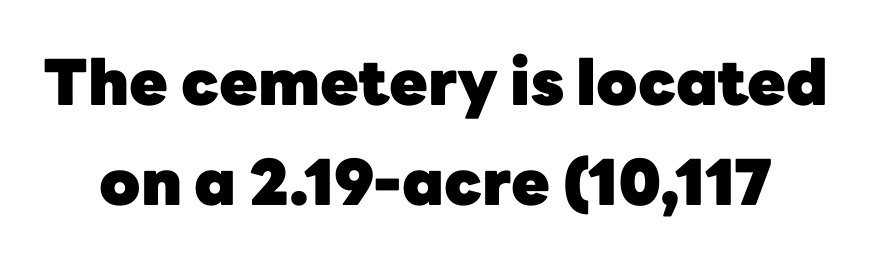
The image shows 63 px heavy sans-serif type, upright; set normal line spacing (1.58x), normal letter spacing, not underlined; low stroke contrast and a medium x-height.
